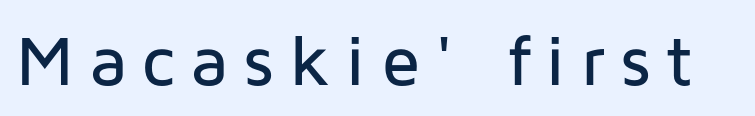
{"serif": "no", "italic": "no", "width": "normal", "stroke_contrast": "low", "x_height": "medium", "monospaced": "no", "underline": "no", "letter_spacing": "wide", "letter_spacing_em": 0.21, "glyph_px": 71}
